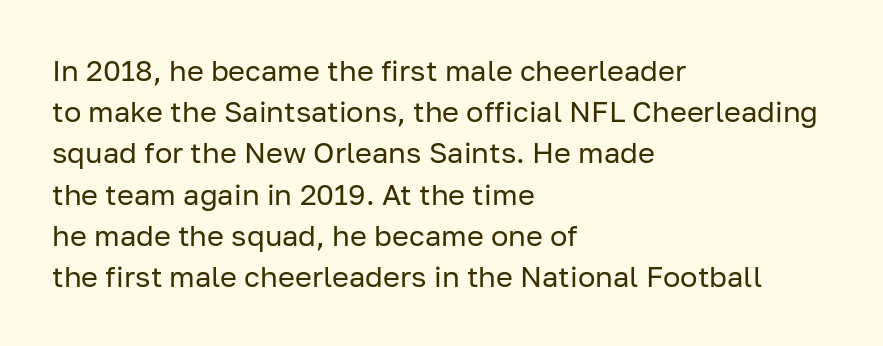
The image shows 29 px regular-weight sans-serif type, upright; set left-aligned, normal line spacing (1.42x), normal letter spacing, not underlined; low stroke contrast and a medium x-height.
